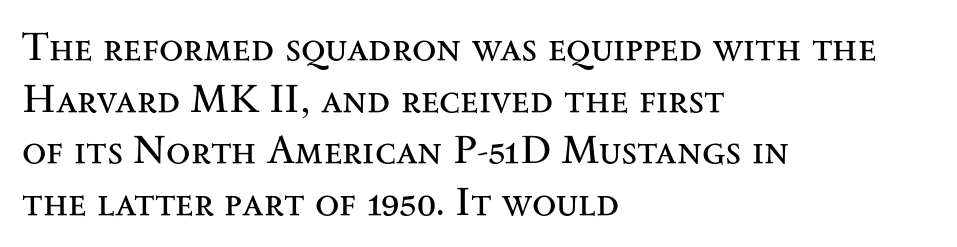
{"serif": "yes", "italic": "no", "bold": "no", "weight": "regular", "width": "wide", "stroke_contrast": "medium", "x_height": "small", "monospaced": "no", "underline": "no", "align": "left", "line_spacing": "normal", "line_spacing_ratio": 1.29, "letter_spacing": "normal", "letter_spacing_em": 0.0, "glyph_px": 40}
